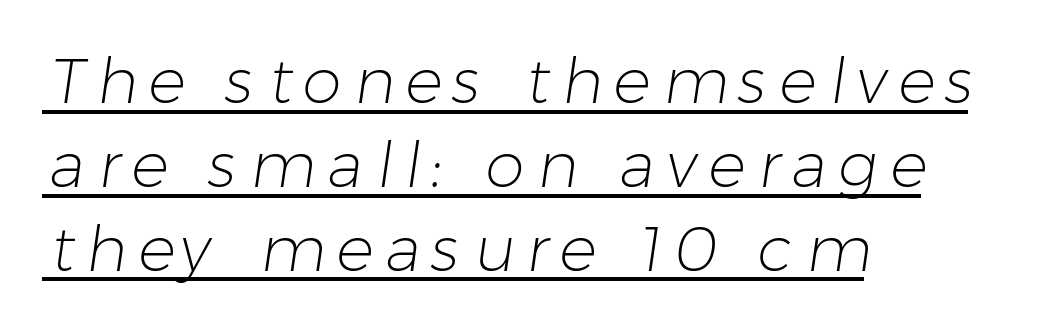
{"serif": "no", "bold": "no", "weight": "light", "width": "normal", "stroke_contrast": "low", "x_height": "medium", "monospaced": "no", "underline": "yes", "align": "left", "line_spacing": "normal", "line_spacing_ratio": 1.33, "glyph_px": 63}
